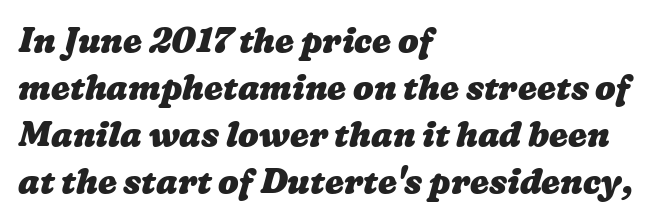
These lines are set flush left with a ragged right edge. The type is set solid horizontally, with unmodified tracking. The words here are not underlined. Do the characters align in a grid? No, the font is proportional.
